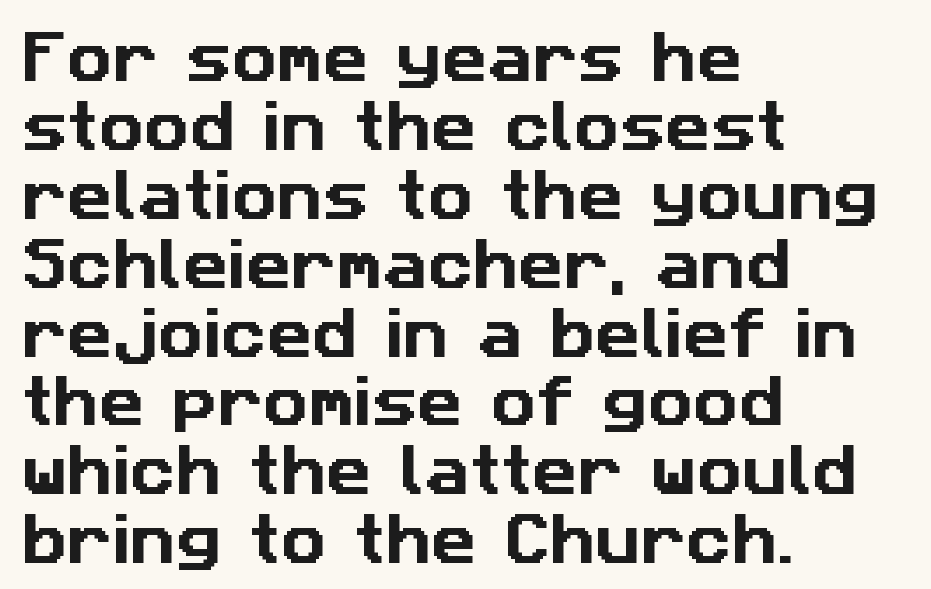
Looks like regular typesetting: each glyph gets only the width it needs. The rendering keeps characters at their native spacing. Does the copy run flush right? No — it runs flush left. No word sits above an underline.
